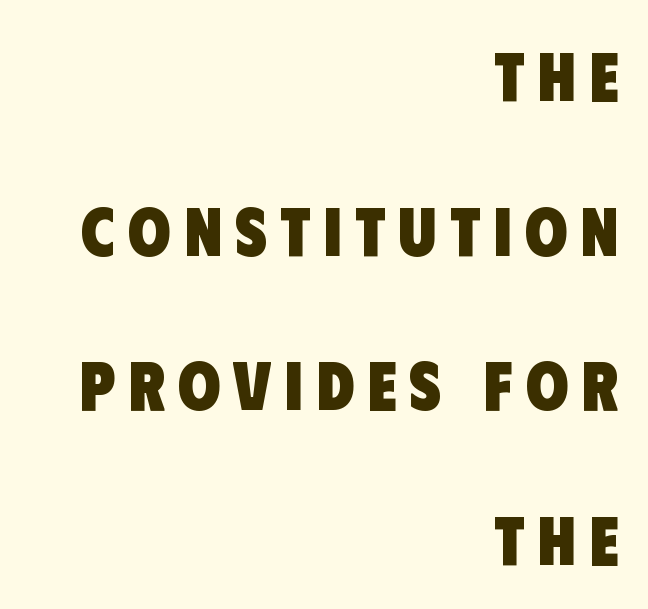
The image shows 69 px heavy, condensed sans-serif type; set right-aligned, loose line spacing (2.24x), not underlined; low stroke contrast and a large x-height.
